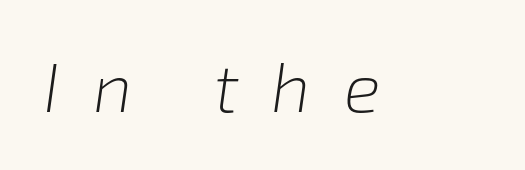
The font is comparable to plain body text, perhaps lighter. Honestly, there is no underline to notice here at all. Note the varied advance widths — an 'i' is clearly narrower than an 'm'. Rendered with sloped, italic letterforms.
